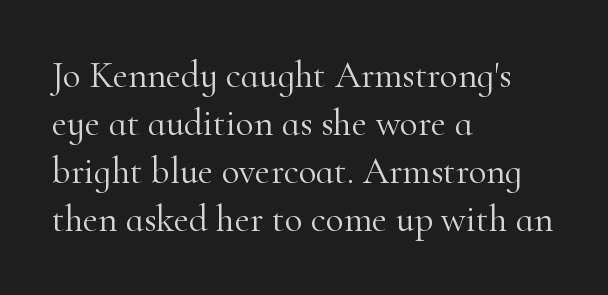
The image shows 37 px light serif type, upright; set left-aligned, normal line spacing (1.3x), normal letter spacing, not underlined; high stroke contrast and a small x-height.
